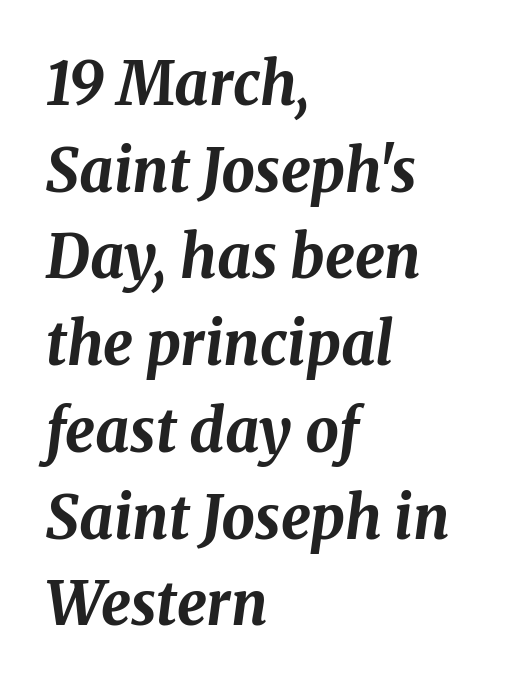
The image shows 59 px bold type, italic (leaning right); set left-aligned, normal line spacing (1.47x), normal letter spacing, not underlined; medium stroke contrast and a medium x-height.
